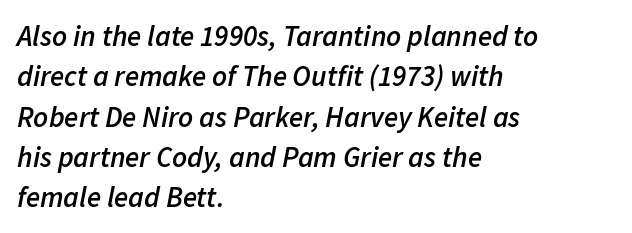
Honestly, the row spacing looks completely unremarkable. What weight is shown? A semibold, between regular and bold. The passage shown leans; its letterforms are oblique. Is this a fixed-width face? No — the glyphs have proportional, varying widths. Only glyphs here, with clear space below each row.
